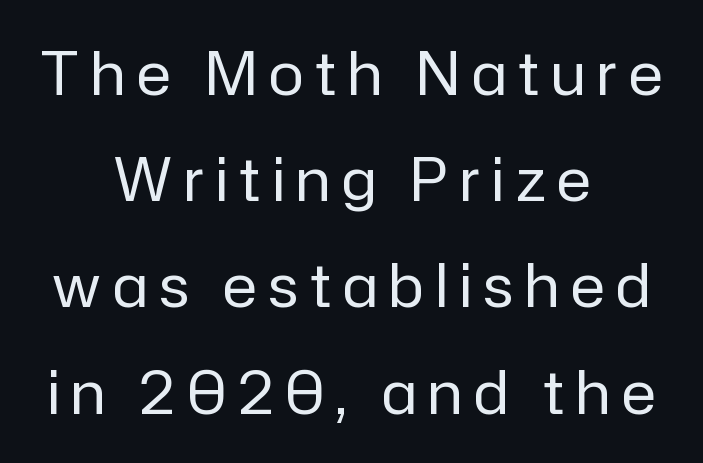
Q: Is the text bold? A: No.
Q: Is the text italic (slanted)? A: No, it is upright.
Q: Is the typeface a serif or a sans-serif typeface? A: Sans-serif.
Q: Is the text underlined? A: No.
Q: How is the paragraph aligned? A: Centered.
Q: Is the spacing between letters normal or unusually wide? A: Unusually wide.
Q: Width (condensed, normal, or wide)? A: Normal.
Q: Stroke contrast? A: Low.
Q: x-height? A: Medium.
Q: Monospaced? A: No.
